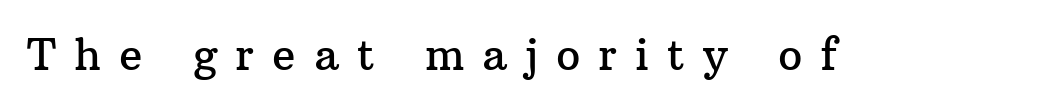
Type style note: has serifs. When letters stand straight like this, we call the style roman or upright. The tracking reads as deliberately expanded to a designer's eye. Varying glyph widths throughout — classic text-font behaviour. Bare-footed words on every line.
